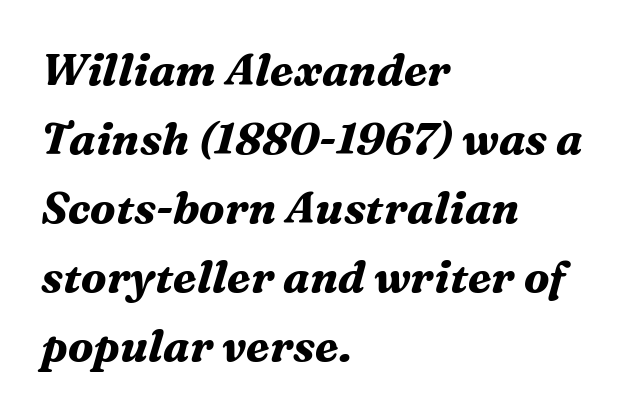
Regular leading. The glyphs have the mass of a bold cut. The characters display serif detailing at their extremities. Plain, unruled lines of type.
